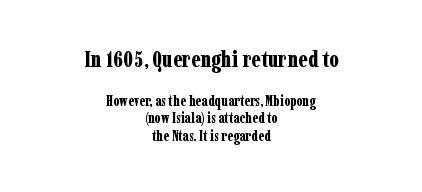
Q: Is the text bold? A: Yes.
Q: Is the text italic (slanted)? A: No, it is upright.
Q: Is the text underlined? A: No.
Q: How is the paragraph aligned? A: Centered.
Q: Is the spacing between letters normal or unusually wide? A: Normal.
Q: Is the spacing between lines tight, normal or loose? A: Normal.
Q: Which block of text is set in a larger size, the first (top) or the second (bottom)? A: The first (top) one.
